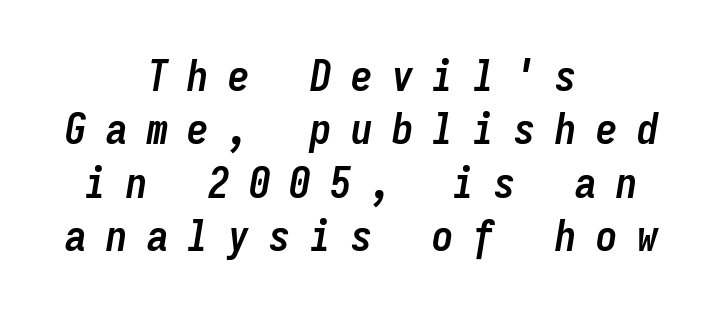
{"italic": "yes", "lean": "right", "slant_degrees": 9, "bold": "yes", "weight": "semibold", "width": "condensed", "stroke_contrast": "low", "x_height": "medium", "monospaced": "yes", "underline": "no", "align": "center", "line_spacing_ratio": 1.24, "letter_spacing": "wide", "letter_spacing_em": 0.45, "glyph_px": 43}
